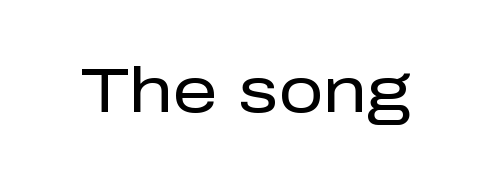
Q: Is the text bold? A: No.
Q: Is the text italic (slanted)? A: No, it is upright.
Q: Is the typeface a serif or a sans-serif typeface? A: Sans-serif.
Q: Is the text underlined? A: No.
Q: Is the spacing between letters normal or unusually wide? A: Normal.
Q: Width (condensed, normal, or wide)? A: Normal.
Q: Stroke contrast? A: Low.
Q: x-height? A: Medium.
Q: Monospaced? A: No.
